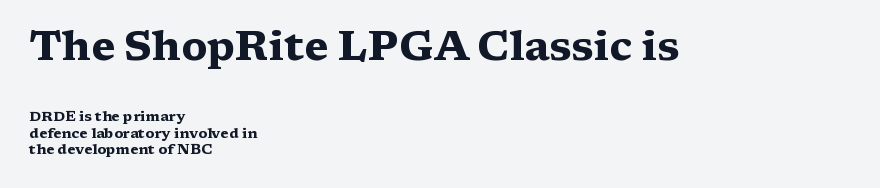
Q: Is the text bold? A: Yes.
Q: Is the text italic (slanted)? A: No, it is upright.
Q: Is the typeface a serif or a sans-serif typeface? A: Serif.
Q: Is the text underlined? A: No.
Q: How is the paragraph aligned? A: Left-aligned.
Q: Is the spacing between letters normal or unusually wide? A: Normal.
Q: Which block of text is set in a larger size, the first (top) or the second (bottom)? A: The first (top) one.
Q: Width (condensed, normal, or wide)? A: Wide.
Q: Stroke contrast? A: Medium.
Q: x-height? A: Medium.
Q: Monospaced? A: No.
